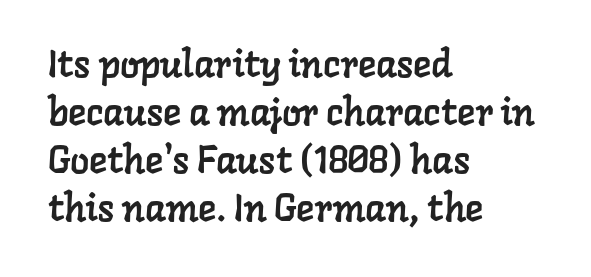
Q: Is the typeface a serif or a sans-serif typeface? A: Serif.
Q: Is the text underlined? A: No.
Q: How is the paragraph aligned? A: Left-aligned.
Q: Is the spacing between letters normal or unusually wide? A: Normal.
Q: Is the spacing between lines tight, normal or loose? A: Normal.
Q: Width (condensed, normal, or wide)? A: Normal.
Q: Stroke contrast? A: Low.
Q: x-height? A: Medium.
Q: Monospaced? A: No.
